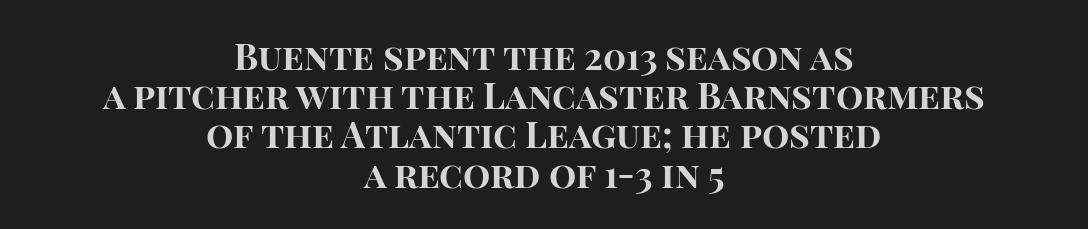
{"serif": "no", "italic": "no", "bold": "yes", "weight": "bold", "width": "normal", "stroke_contrast": "high", "x_height": "large", "monospaced": "no", "underline": "no", "align": "center", "line_spacing": "tight", "line_spacing_ratio": 1.09, "letter_spacing": "normal", "letter_spacing_em": 0.0, "glyph_px": 36}
